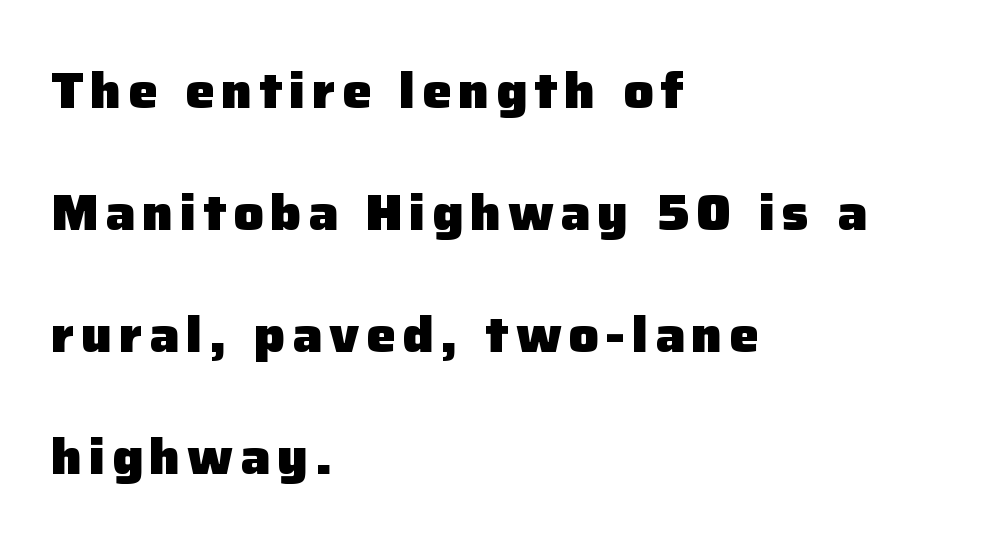
{"serif": "no", "italic": "no", "bold": "yes", "weight": "heavy", "width": "normal", "stroke_contrast": "low", "x_height": "medium", "monospaced": "no", "underline": "no", "align": "left", "line_spacing": "loose", "line_spacing_ratio": 2.44, "glyph_px": 50}
